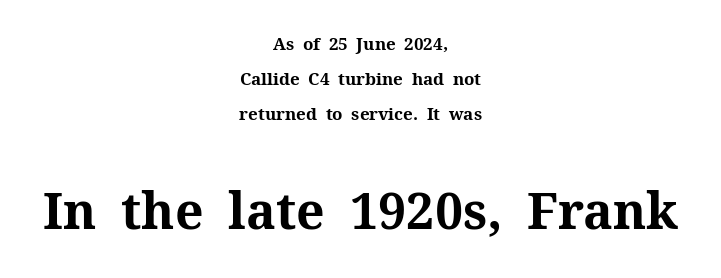
The image shows 50 px bold serif type, upright; set centered, loose line spacing (2.07x), normal letter spacing, not underlined; the second (bottom) block is 2.94x larger; medium stroke contrast and a medium x-height.
